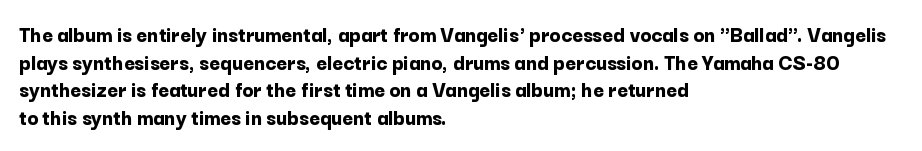
The image shows 23 px bold type, upright; set left-aligned, line spacing 1.2x, normal letter spacing, not underlined.
